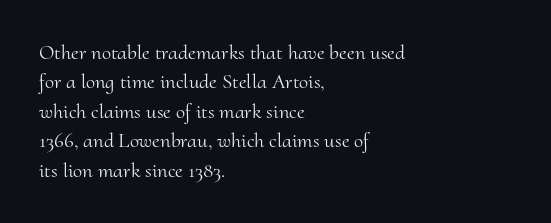
A clean baseline with only descenders dipping below it. If you drew a line through each stem, it would be perfectly vertical. Honestly, the row spacing looks completely unremarkable. Is this a heavy cut? Hardly; it is regular or lighter.
